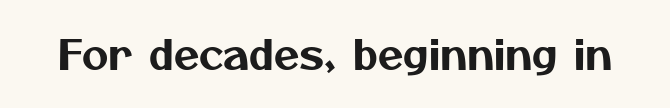
Q: Is the typeface a serif or a sans-serif typeface? A: Sans-serif.
Q: Is the text underlined? A: No.
Q: Is the spacing between letters normal or unusually wide? A: Normal.
Q: Width (condensed, normal, or wide)? A: Normal.
Q: Stroke contrast? A: Medium.
Q: x-height? A: Medium.
Q: Monospaced? A: No.
